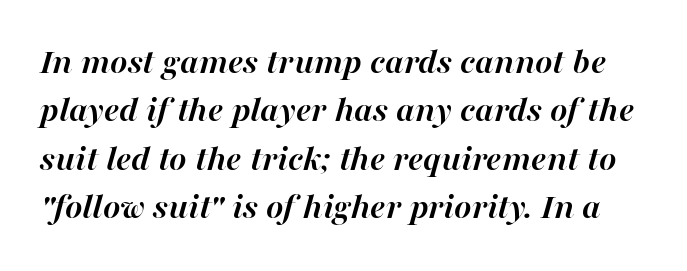
Successive baselines arrive at the customary interval. Italic: yes, the glyphs are oblique. Its strokes are broad and dark, the hallmark of bold type. Clear beneath every line of the passage. Here the glyphs are tracked normally, forming tight word shapes.
